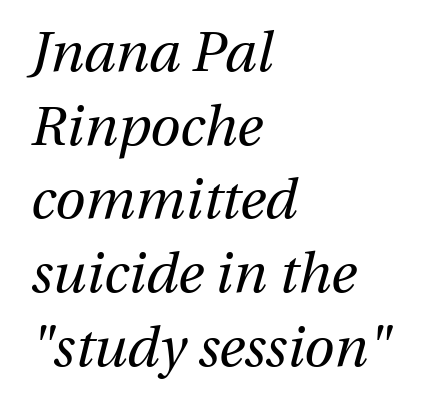
{"italic": "yes", "lean": "right", "slant_degrees": 13, "bold": "no", "weight": "regular", "width": "normal", "stroke_contrast": "medium", "x_height": "medium", "monospaced": "no", "underline": "no", "align": "left", "line_spacing": "normal", "line_spacing_ratio": 1.34, "letter_spacing": "normal", "letter_spacing_em": 0.0, "glyph_px": 55}
